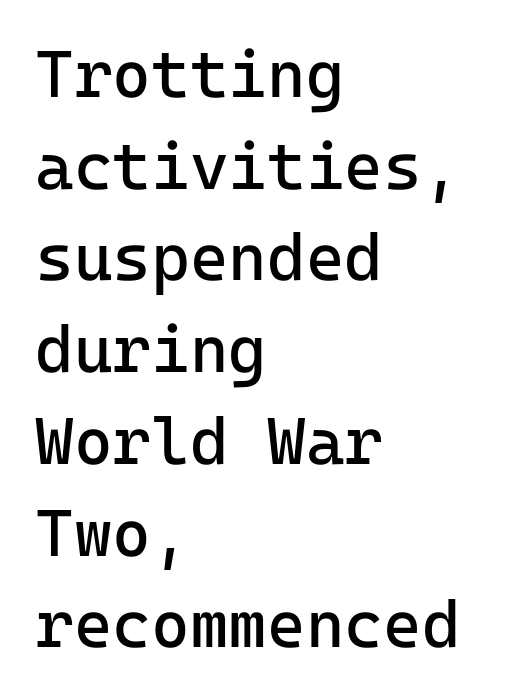
{"serif": "no", "italic": "no", "bold": "no", "weight": "regular", "width": "normal", "stroke_contrast": "low", "x_height": "medium", "underline": "no", "align": "left", "line_spacing": "normal", "line_spacing_ratio": 1.39, "letter_spacing": "normal", "letter_spacing_em": 0.0, "glyph_px": 66}
